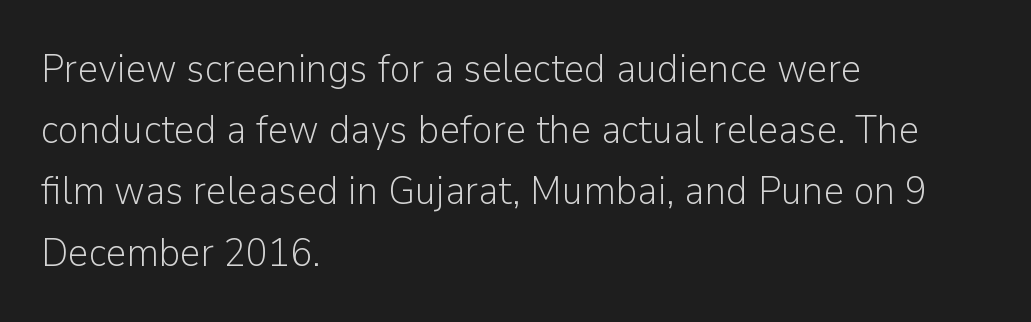
The image shows 40 px light sans-serif type, upright; set left-aligned, normal line spacing (1.53x), normal letter spacing, not underlined; low stroke contrast and a medium x-height.
